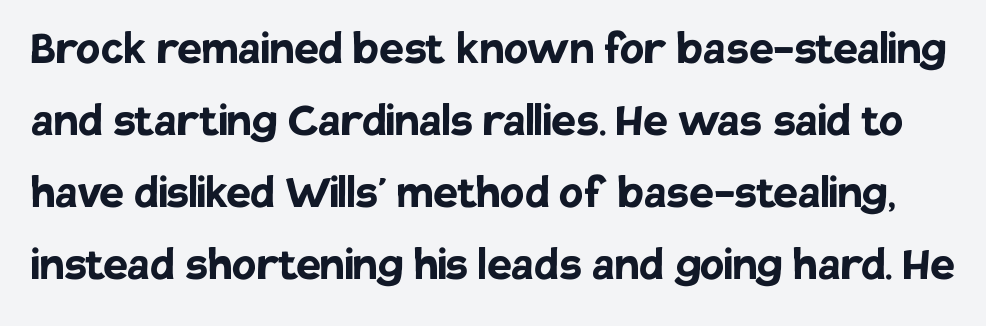
The specimen reads as upright at a glance. This block has exactly the height ordinary leading produces. In terms of letterspacing, this is plain default setting. What kind of face is this? One without serifs — a sans. This is heavy type, rendered in bold. Decoration check: the copy has no underline.
